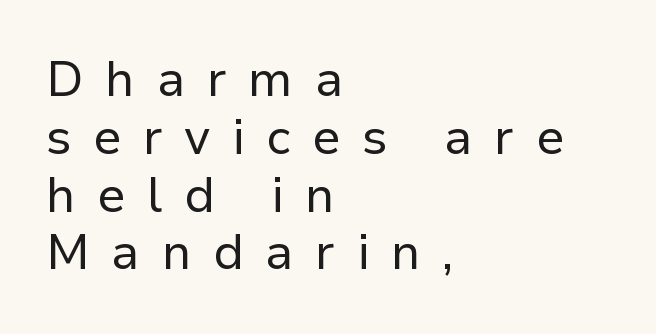
Visually the block forms a straight wall on the left and a jagged coastline on the right. Descenders are the only things crossing below the line. Characters remain perfectly vertical along every line. This sample uses a sans-serif face. Letter spacing: wide.
